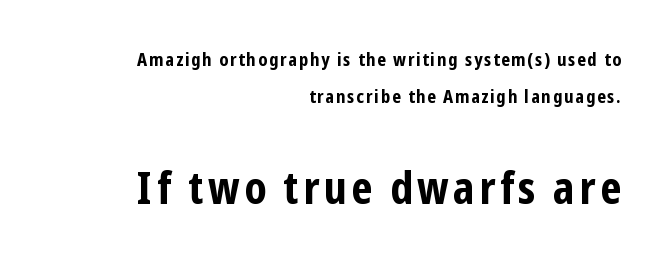
Q: Is the text bold? A: Yes.
Q: Is the text italic (slanted)? A: No, it is upright.
Q: Is the typeface a serif or a sans-serif typeface? A: Sans-serif.
Q: Is the text underlined? A: No.
Q: How is the paragraph aligned? A: Right-aligned.
Q: Is the spacing between lines tight, normal or loose? A: Loose.
Q: Which block of text is set in a larger size, the first (top) or the second (bottom)? A: The second (bottom) one.
Q: Width (condensed, normal, or wide)? A: Condensed.
Q: Stroke contrast? A: Low.
Q: x-height? A: Medium.
Q: Monospaced? A: No.
